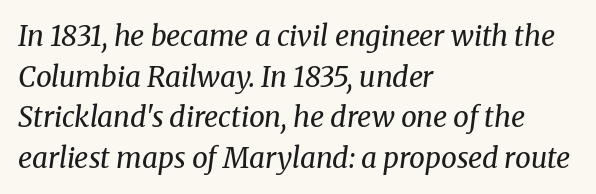
This is oblique type, the kind used for emphasis or titles. Is this a heavy cut? Hardly; it is regular or lighter. Students, note that the glyphs here touch the page at normal intervals. Typeset ragged right — the left edge is the straight one. The rows are spaced the way most documents space them.
